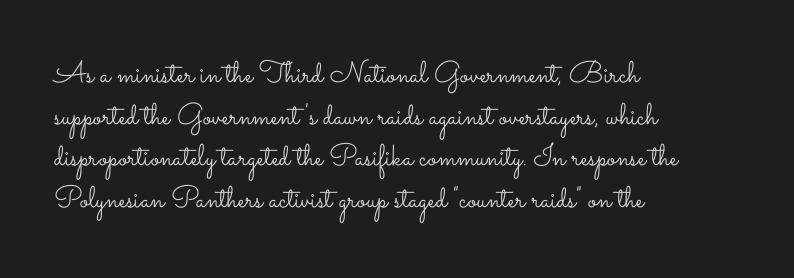
Q: Is the text bold? A: No.
Q: Is the text italic (slanted)? A: Yes.
Q: Is the text underlined? A: No.
Q: How is the paragraph aligned? A: Left-aligned.
Q: Is the spacing between letters normal or unusually wide? A: Normal.
Q: Is the spacing between lines tight, normal or loose? A: Normal.
Q: Width (condensed, normal, or wide)? A: Wide.
Q: Stroke contrast? A: Low.
Q: x-height? A: Small.
Q: Monospaced? A: No.
